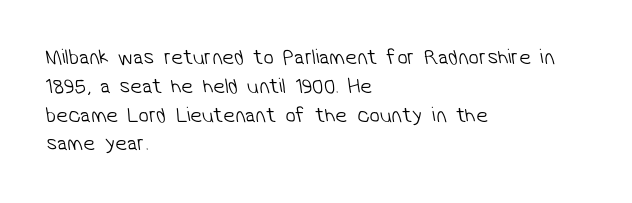
The vertical gap from one line to the next is medium. This rendering leaves character spacing at its baseline value. These glyphs show unthickened strokes, regular width or finer. Is the block centered? No — it sits flush against the left margin.
